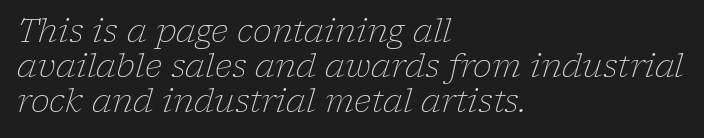
Q: Is the text bold? A: No.
Q: Is the text italic (slanted)? A: Yes, it leans right by about 17 degrees.
Q: Is the typeface a serif or a sans-serif typeface? A: Serif.
Q: Is the text underlined? A: No.
Q: How is the paragraph aligned? A: Left-aligned.
Q: Is the spacing between letters normal or unusually wide? A: Normal.
Q: Is the spacing between lines tight, normal or loose? A: Tight.
Q: Width (condensed, normal, or wide)? A: Normal.
Q: Stroke contrast? A: Low.
Q: x-height? A: Medium.
Q: Monospaced? A: No.
